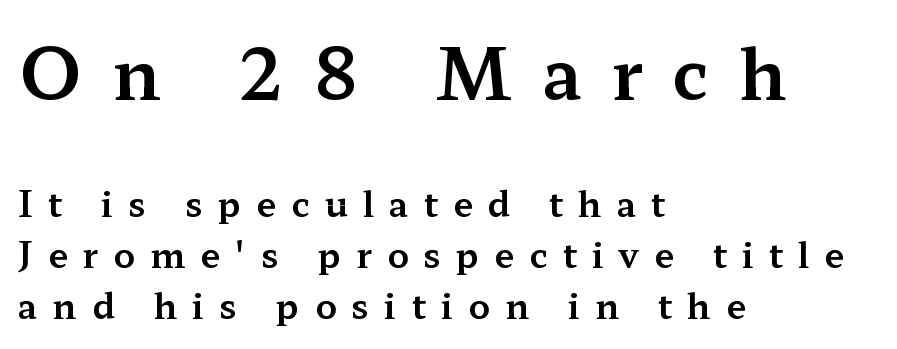
{"serif": "yes", "italic": "no", "width": "wide", "stroke_contrast": "medium", "x_height": "medium", "monospaced": "no", "underline": "no", "align": "left", "line_spacing": "normal", "line_spacing_ratio": 1.46, "letter_spacing": "wide", "letter_spacing_em": 0.43, "larger_block": "first", "size_ratio": 2.0, "glyph_px": 70}
